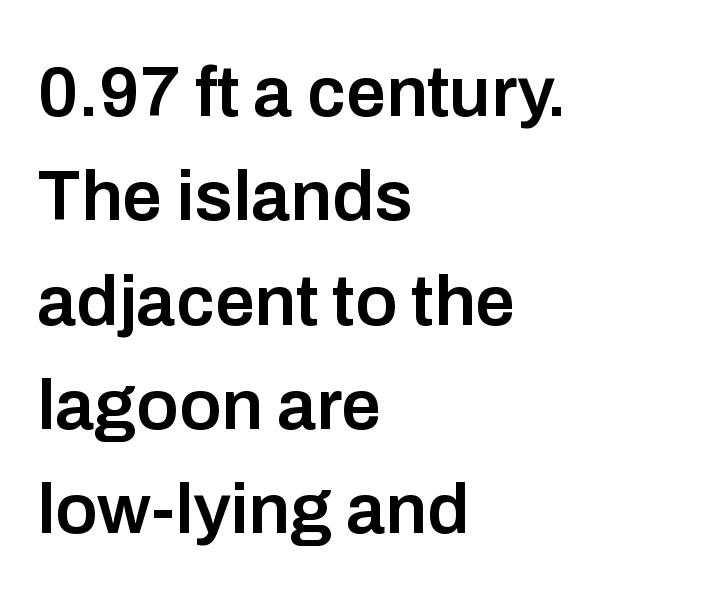
Q: Is the text bold? A: Semi-bold.
Q: Is the text italic (slanted)? A: No, it is upright.
Q: Is the typeface a serif or a sans-serif typeface? A: Sans-serif.
Q: Is the text underlined? A: No.
Q: How is the paragraph aligned? A: Left-aligned.
Q: Is the spacing between letters normal or unusually wide? A: Normal.
Q: Is the spacing between lines tight, normal or loose? A: Normal.
Q: Width (condensed, normal, or wide)? A: Normal.
Q: Stroke contrast? A: Low.
Q: x-height? A: Medium.
Q: Monospaced? A: No.
